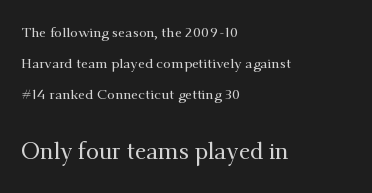
Q: Is the text italic (slanted)? A: No, it is upright.
Q: Is the text underlined? A: No.
Q: How is the paragraph aligned? A: Left-aligned.
Q: Is the spacing between letters normal or unusually wide? A: Normal.
Q: Is the spacing between lines tight, normal or loose? A: Loose.
Q: Which block of text is set in a larger size, the first (top) or the second (bottom)? A: The second (bottom) one.
